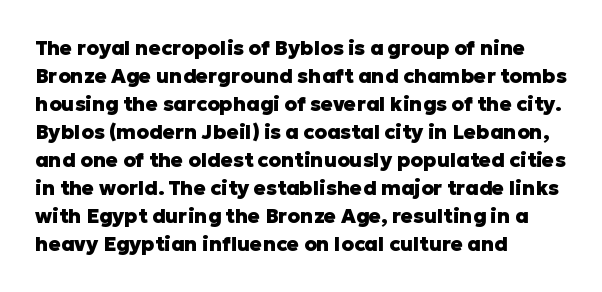
The image shows 20 px bold type, upright; set left-aligned, normal line spacing (1.4x), normal letter spacing, not underlined.
